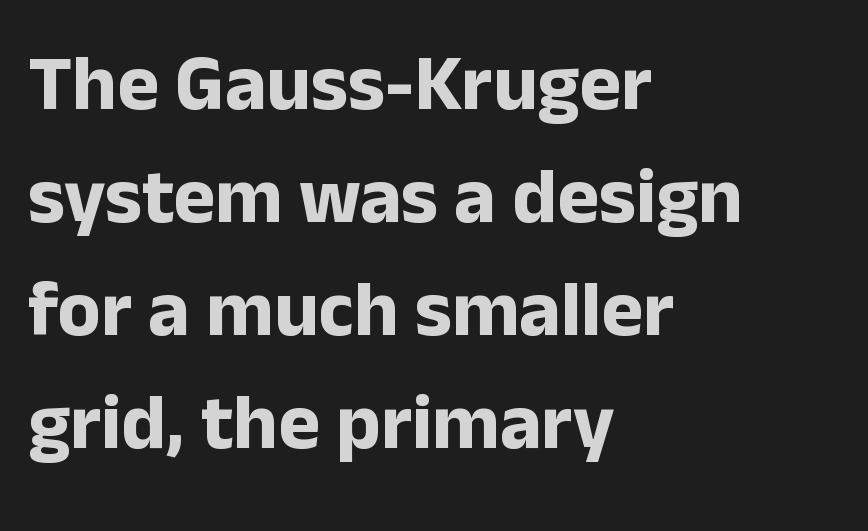
How heavy is the stroke? Heavy — this is a bold. The letters advance in unequal steps, a hallmark of proportional type. Check where the strokes stop: nothing finishes them off — pure sans. The lettering stays uniformly vertical, giving the passage a roman look. One glance says typical: line gaps are just what's usual.
